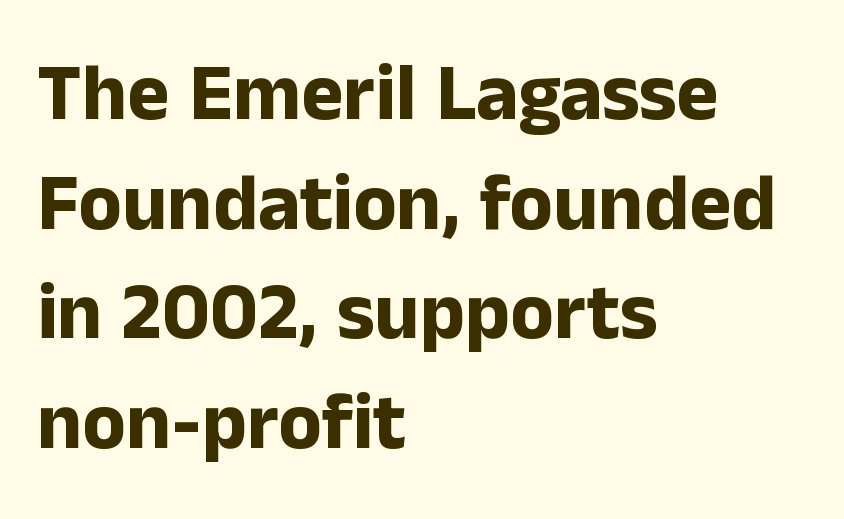
The image shows 80 px bold sans-serif type, upright; set left-aligned, normal line spacing (1.37x), normal letter spacing, not underlined; low stroke contrast and a medium x-height.
